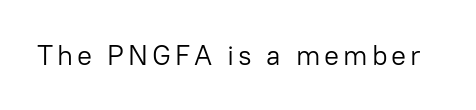
{"serif": "no", "italic": "no", "bold": "no", "weight": "light", "width": "normal", "stroke_contrast": "low", "x_height": "medium", "monospaced": "no", "underline": "no", "glyph_px": 28}
